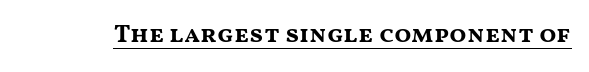
Q: Is the text bold? A: Yes.
Q: Is the text italic (slanted)? A: No, it is upright.
Q: Is the text underlined? A: Yes.
Q: Is the spacing between letters normal or unusually wide? A: Normal.
